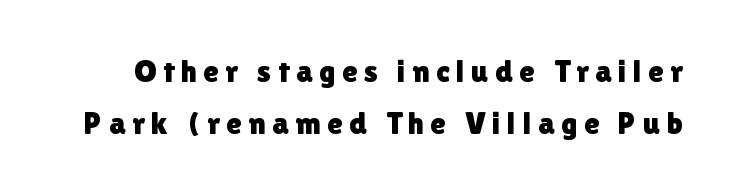
The image shows 32 px sans-serif type, upright; set normal line spacing (1.61x), unusually wide letter spacing (+0.2 em), not underlined; a medium x-height.
